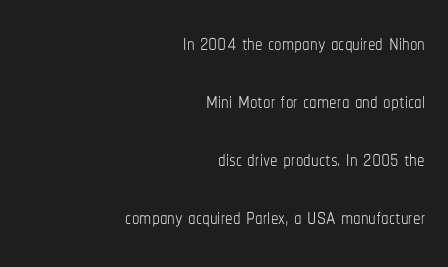
The image shows 30 px thin, condensed type, upright; set right-aligned, loose line spacing (1.93x), normal letter spacing, not underlined; low stroke contrast and a medium x-height.
